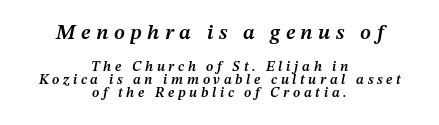
Q: Is the text bold? A: Semi-bold.
Q: Is the text italic (slanted)? A: Yes, it leans right by about 12 degrees.
Q: Is the text underlined? A: No.
Q: How is the paragraph aligned? A: Centered.
Q: Is the spacing between letters normal or unusually wide? A: Unusually wide.
Q: Is the spacing between lines tight, normal or loose? A: Tight.
Q: Which block of text is set in a larger size, the first (top) or the second (bottom)? A: The first (top) one.
